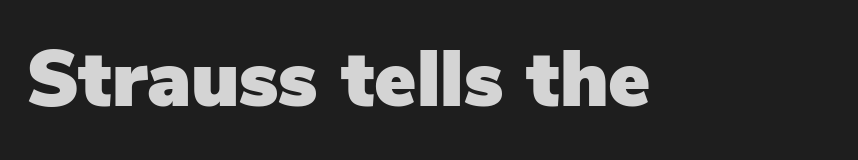
The image shows 79 px sans-serif type, upright; set normal letter spacing, not underlined; low stroke contrast and a medium x-height.
